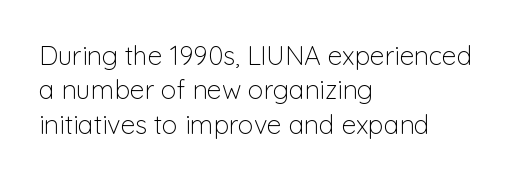
Leftover space on each line is placed entirely after the last word. Notice how the stems are strictly vertical — no italics here. The rendering uses a moderate line-height, typical for paragraphs. Underlining? Definitely not there. A light-to-regular cut is what we see here.
